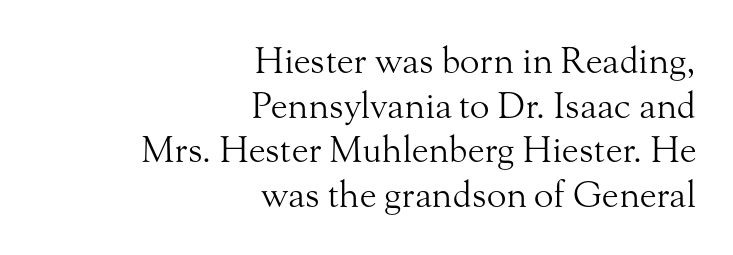
Is the letter spacing exaggerated? No — it looks like the ordinary default. The string is rendered with underlining switched off. The face used here is seriffed, in the tradition of book romans. The axis of the letterforms is exactly vertical. Compared with a flush-left layout, this one pins lines to the opposite, right side.
